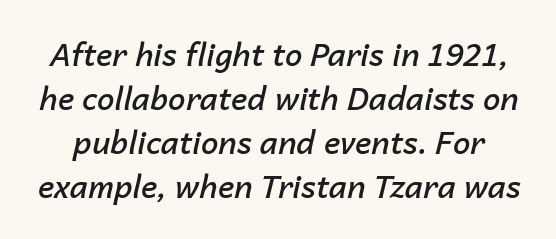
{"italic": "yes", "lean": "right", "slant_degrees": 14, "bold": "semi", "weight": "semibold", "width": "normal", "stroke_contrast": "low", "x_height": "medium", "monospaced": "no", "underline": "no", "line_spacing": "normal", "line_spacing_ratio": 1.42, "letter_spacing": "normal", "letter_spacing_em": 0.0, "glyph_px": 31}
